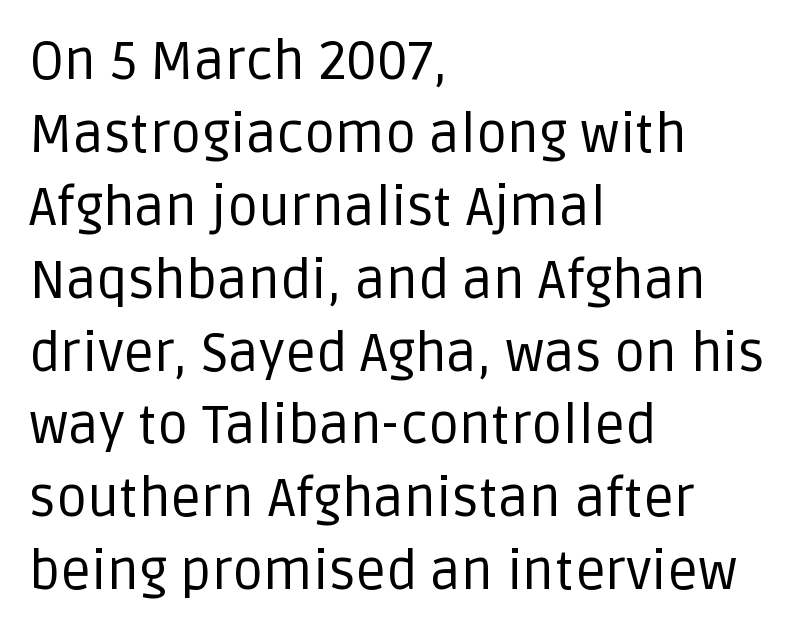
{"serif": "no", "italic": "no", "bold": "no", "weight": "regular", "width": "normal", "stroke_contrast": "low", "x_height": "large", "monospaced": "no", "underline": "no", "align": "left", "line_spacing": "normal", "line_spacing_ratio": 1.35, "letter_spacing": "normal", "letter_spacing_em": 0.0, "glyph_px": 54}
